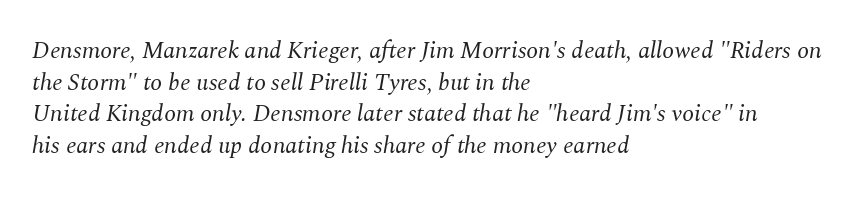
{"italic": "yes", "lean": "right", "slant_degrees": 10, "bold": "no", "underline": "no", "align": "left", "line_spacing": "normal", "line_spacing_ratio": 1.32, "letter_spacing": "normal", "letter_spacing_em": 0.0, "glyph_px": 24}
